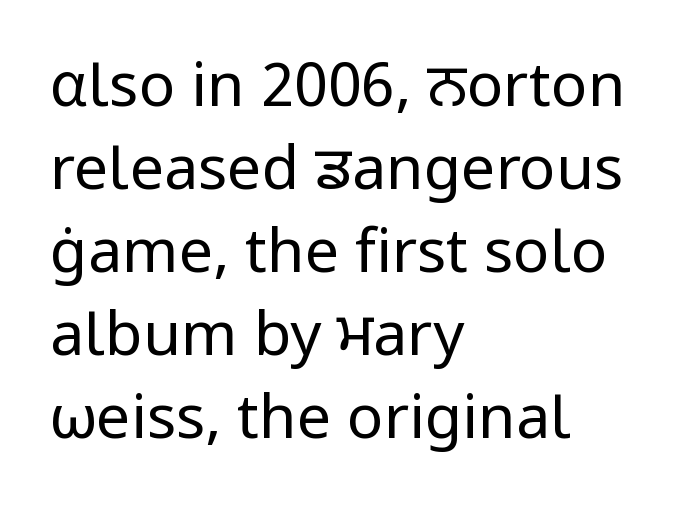
The passage shown has conventional tracking throughout. Vertical spacing — default. The axis of the letterforms is exactly vertical. Quick note: underline off. These lines are composed in type without serifs. The rag falls on the right side of this text block.
